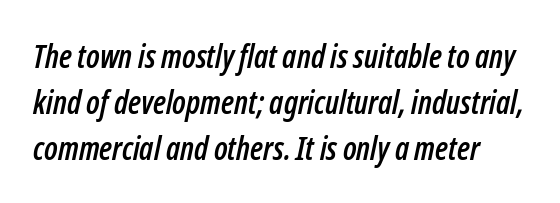
Spacing verdict: proportional, widths tailored to each character. How would I describe the line gaps? Plain and ordinary. Quick note: underline off. When letters slant like this, we call the style italic. Does extra space separate the letters? No, they use regular spacing.
